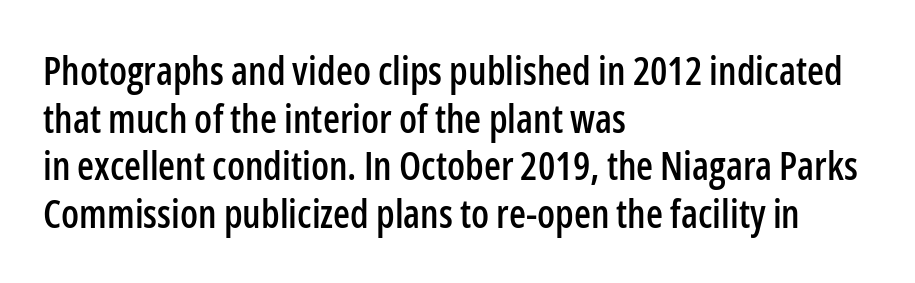
Q: Is the text italic (slanted)? A: No, it is upright.
Q: Is the typeface a serif or a sans-serif typeface? A: Sans-serif.
Q: Is the text underlined? A: No.
Q: How is the paragraph aligned? A: Left-aligned.
Q: Is the spacing between letters normal or unusually wide? A: Normal.
Q: Width (condensed, normal, or wide)? A: Condensed.
Q: Stroke contrast? A: Low.
Q: x-height? A: Medium.
Q: Monospaced? A: No.
